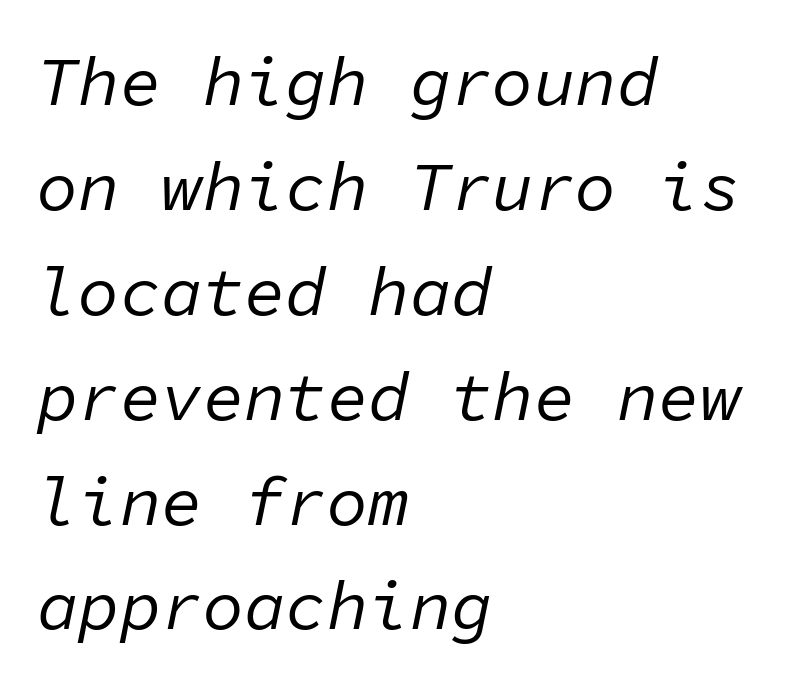
The image shows 69 px regular-weight type, italic (leaning right), monospaced; set left-aligned, normal line spacing (1.52x), normal letter spacing, not underlined; low stroke contrast and a medium x-height.
